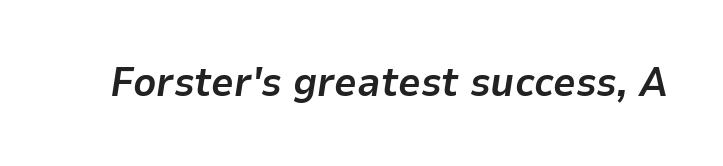
The image shows 40 px bold type, italic (leaning right); set normal letter spacing, not underlined; low stroke contrast and a medium x-height.
